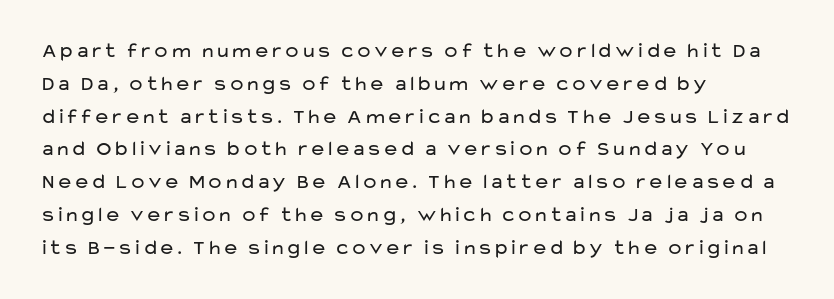
Q: Is the text bold? A: No.
Q: Is the text italic (slanted)? A: No, it is upright.
Q: Is the text underlined? A: No.
Q: How is the paragraph aligned? A: Left-aligned.
Q: Is the spacing between letters normal or unusually wide? A: Normal.
Q: Is the spacing between lines tight, normal or loose? A: Normal.
